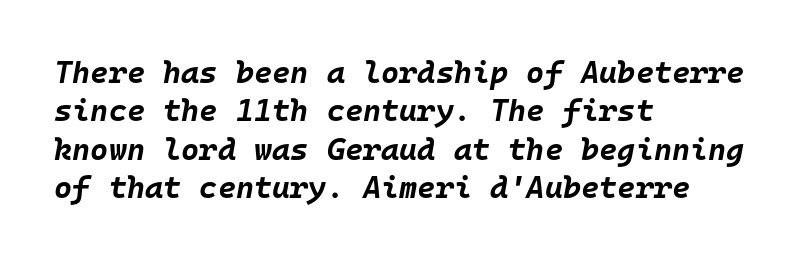
{"italic": "yes", "lean": "right", "slant_degrees": 10, "bold": "yes", "weight": "bold", "width": "normal", "stroke_contrast": "low", "x_height": "large", "monospaced": "yes", "underline": "no", "align": "left", "line_spacing_ratio": 1.24, "letter_spacing": "normal", "letter_spacing_em": 0.0, "glyph_px": 31}
